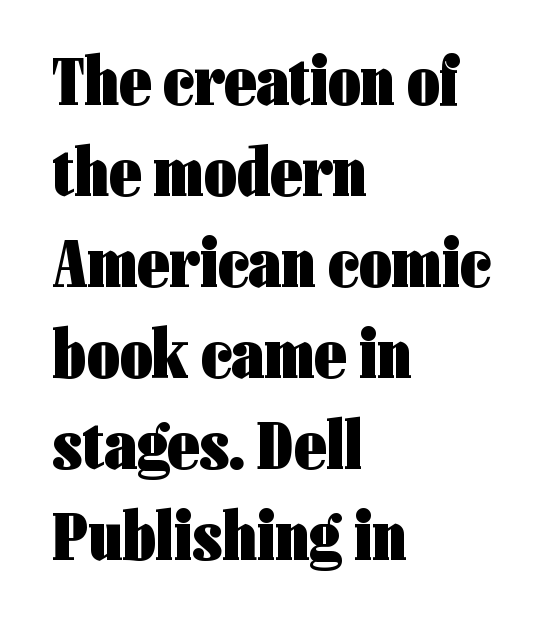
Q: Is the text bold? A: Yes.
Q: Is the text italic (slanted)? A: No, it is upright.
Q: Is the typeface a serif or a sans-serif typeface? A: Sans-serif.
Q: Is the text underlined? A: No.
Q: How is the paragraph aligned? A: Left-aligned.
Q: Is the spacing between letters normal or unusually wide? A: Normal.
Q: Is the spacing between lines tight, normal or loose? A: Normal.
Q: Width (condensed, normal, or wide)? A: Condensed.
Q: Stroke contrast? A: Low.
Q: x-height? A: Medium.
Q: Monospaced? A: No.
